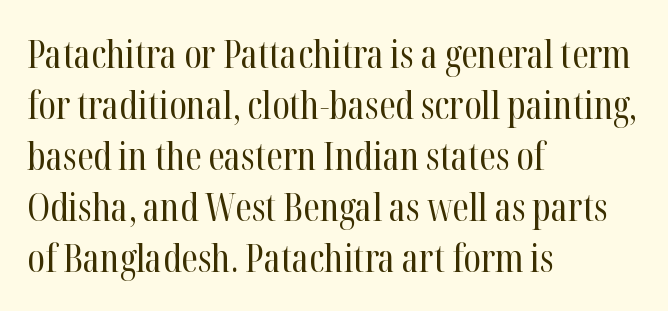
{"serif": "yes", "italic": "no", "bold": "no", "weight": "regular", "width": "condensed", "stroke_contrast": "high", "x_height": "medium", "monospaced": "no", "underline": "no", "align": "left", "line_spacing": "normal", "line_spacing_ratio": 1.34, "letter_spacing": "normal", "letter_spacing_em": 0.0, "glyph_px": 38}
